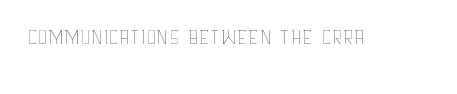
The rendering uses natural spacing where letterforms have individual widths. Vertical strokes here are truly vertical. Default kerning and tracking; the words read as compact shapes. Each stroke keeps to a modest, everyday thickness or less.
